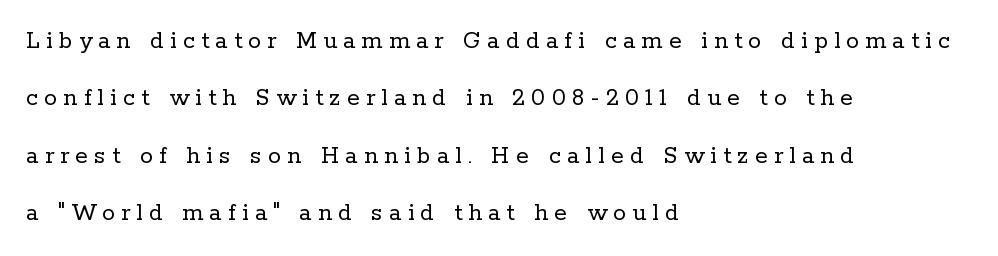
The image shows 26 px text type, upright; set left-aligned, loose line spacing (2.21x), unusually wide letter spacing (+0.24 em), not underlined.
